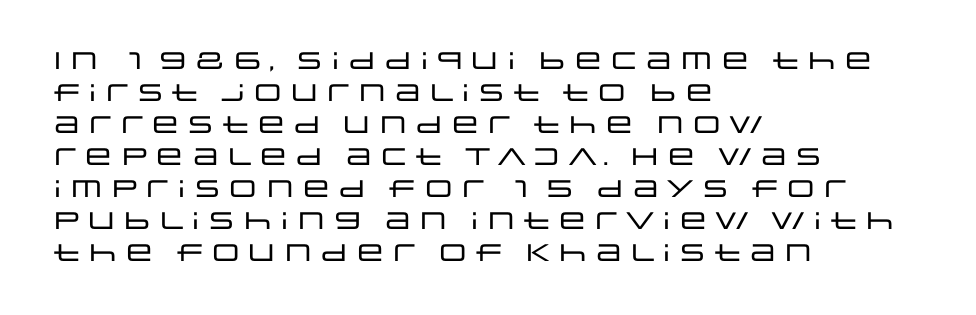
Q: Is the text italic (slanted)? A: No, it is upright.
Q: Is the text underlined? A: No.
Q: How is the paragraph aligned? A: Left-aligned.
Q: Is the spacing between letters normal or unusually wide? A: Normal.
Q: Is the spacing between lines tight, normal or loose? A: Normal.
